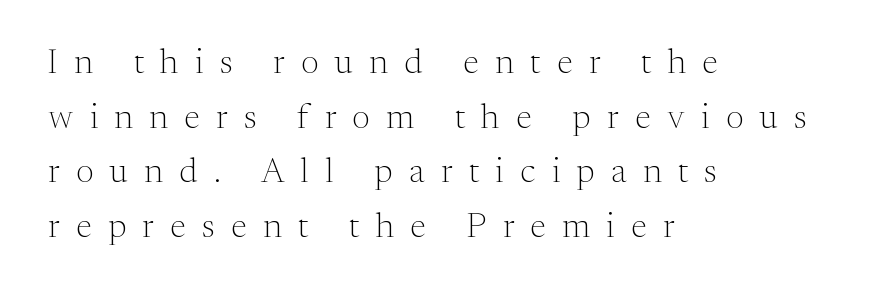
{"serif": "yes", "italic": "no", "bold": "no", "weight": "light", "width": "normal", "stroke_contrast": "medium", "x_height": "medium", "monospaced": "no", "underline": "no", "align": "left", "line_spacing": "normal", "line_spacing_ratio": 1.61, "letter_spacing": "wide", "letter_spacing_em": 0.49, "glyph_px": 34}
